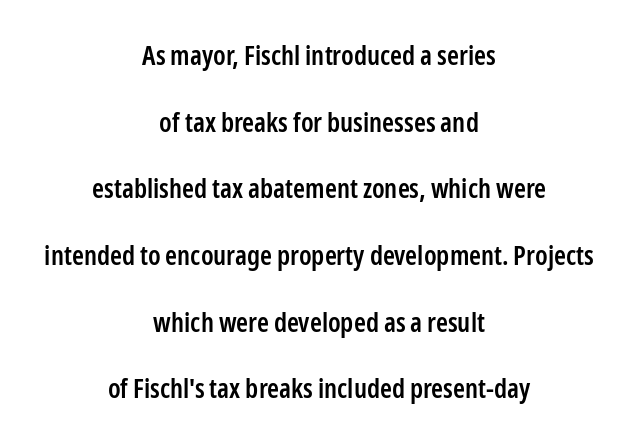
The image shows 27 px text type, upright; set centered, loose line spacing (2.47x), normal letter spacing, not underlined.
